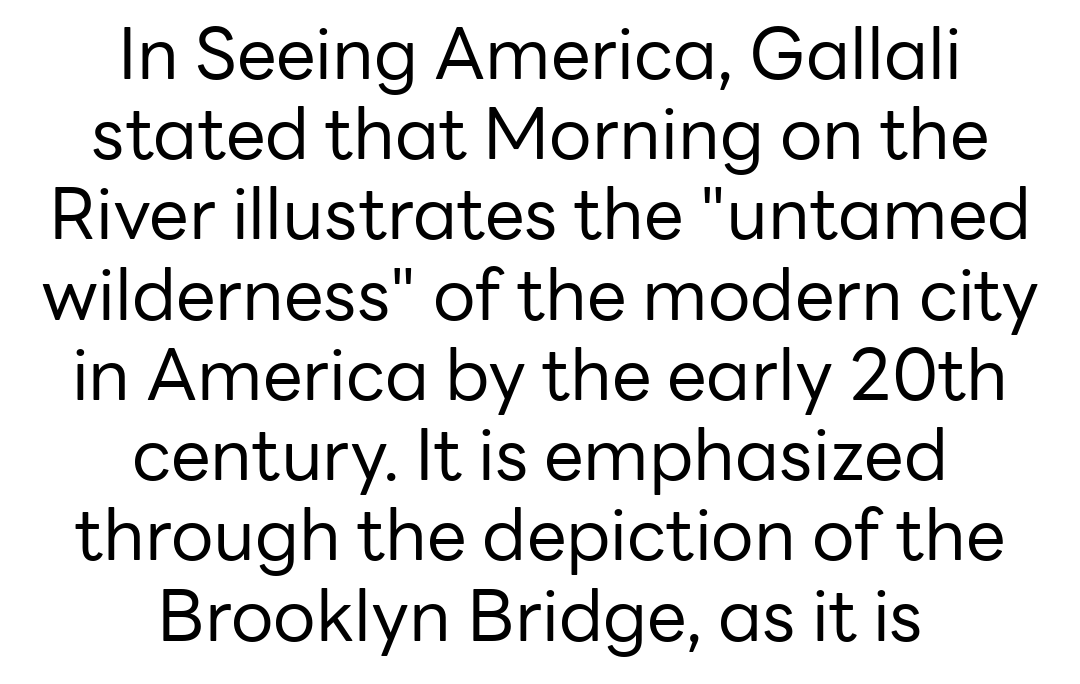
Q: Is the text bold? A: No.
Q: Is the text italic (slanted)? A: No, it is upright.
Q: Is the typeface a serif or a sans-serif typeface? A: Sans-serif.
Q: Is the text underlined? A: No.
Q: How is the paragraph aligned? A: Centered.
Q: Is the spacing between letters normal or unusually wide? A: Normal.
Q: Is the spacing between lines tight, normal or loose? A: Tight.
Q: Width (condensed, normal, or wide)? A: Normal.
Q: Stroke contrast? A: Low.
Q: x-height? A: Medium.
Q: Monospaced? A: No.
